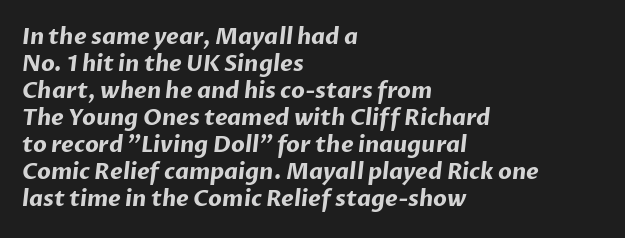
The glyphs are unaccompanied by any horizontal stroke below them. These lines stack with their left ends in a neat column. Here the glyphs are tracked normally, forming tight word shapes. In terms of weight, the rendering is a true, heavy bold.
